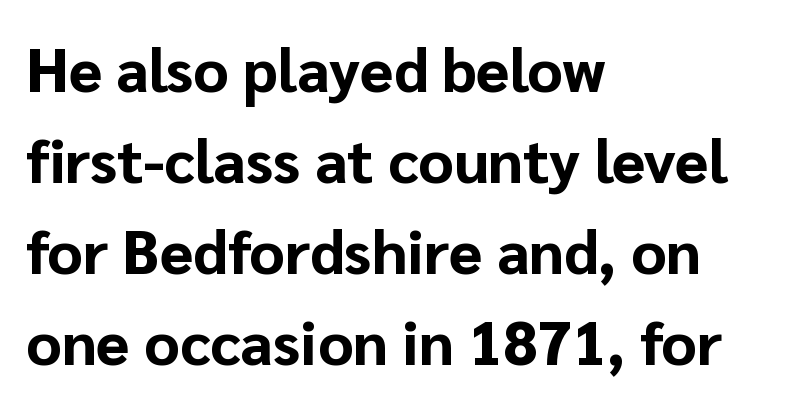
The image shows 61 px bold sans-serif type, upright; set left-aligned, normal line spacing (1.49x), normal letter spacing, not underlined; low stroke contrast and a medium x-height.
